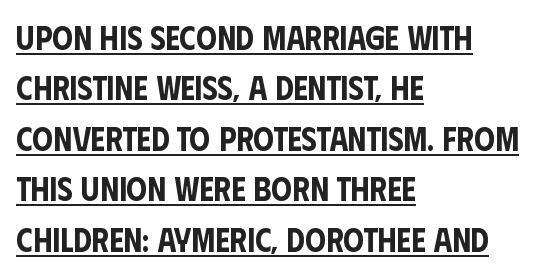
The image shows 33 px condensed sans-serif type, upright; set left-aligned, normal line spacing (1.53x), normal letter spacing, underlined; low stroke contrast and a large x-height.
